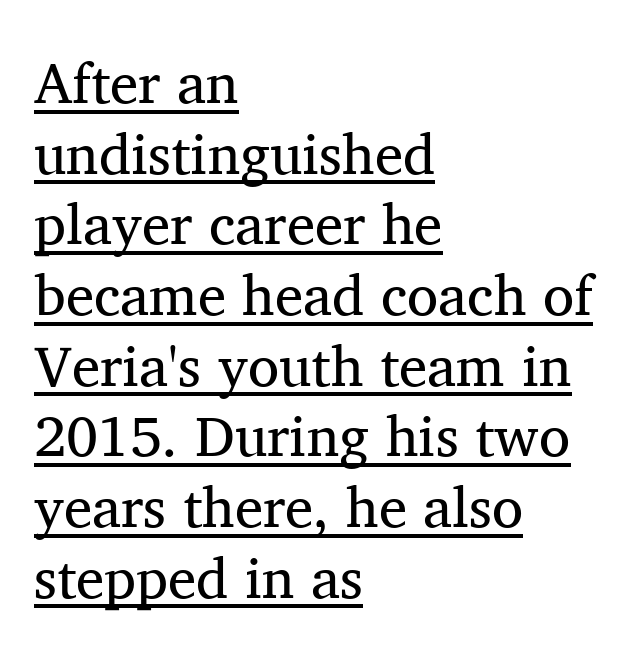
Q: Is the text bold? A: No.
Q: Is the text italic (slanted)? A: No, it is upright.
Q: Is the typeface a serif or a sans-serif typeface? A: Serif.
Q: Is the text underlined? A: Yes.
Q: How is the paragraph aligned? A: Left-aligned.
Q: Is the spacing between letters normal or unusually wide? A: Normal.
Q: Width (condensed, normal, or wide)? A: Normal.
Q: Stroke contrast? A: Medium.
Q: x-height? A: Medium.
Q: Monospaced? A: No.
